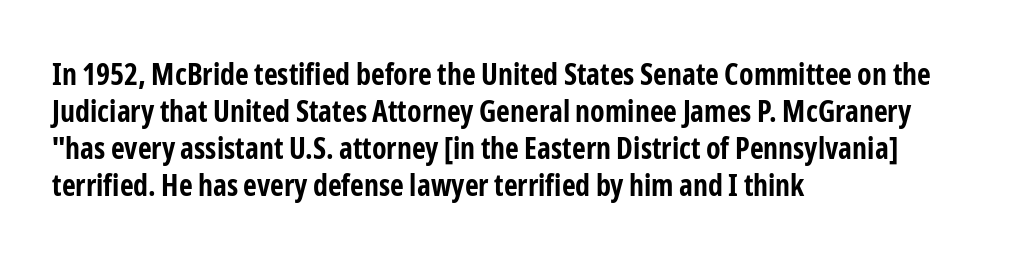
The image shows 30 px bold, condensed sans-serif type, upright; set left-aligned, line spacing 1.23x, normal letter spacing, not underlined; low stroke contrast and a medium x-height.
